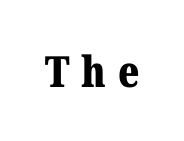
The image shows 43 px bold serif type, upright; set unusually wide letter spacing (+0.27 em), not underlined; medium stroke contrast and a medium x-height.
